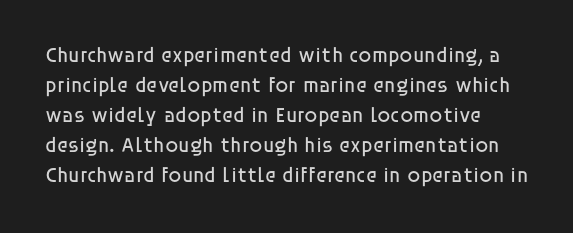
Characters follow at the spacing the type designer built in. A bare baseline throughout the passage. Quick note: not italic, upright. The block of text has a typical density, with ordinary space between rows.
